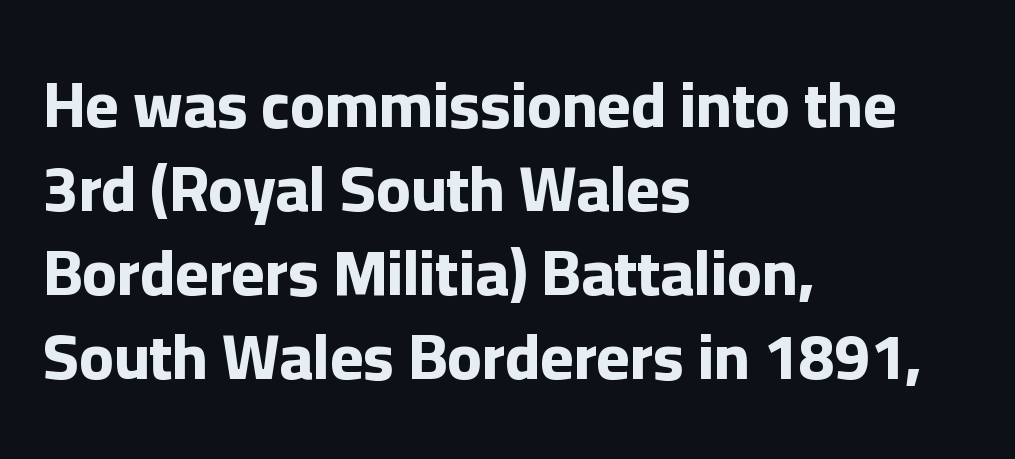
Q: Is the text bold? A: Yes.
Q: Is the text italic (slanted)? A: No, it is upright.
Q: Is the typeface a serif or a sans-serif typeface? A: Sans-serif.
Q: Is the text underlined? A: No.
Q: How is the paragraph aligned? A: Left-aligned.
Q: Is the spacing between letters normal or unusually wide? A: Normal.
Q: Is the spacing between lines tight, normal or loose? A: Normal.
Q: Width (condensed, normal, or wide)? A: Normal.
Q: Stroke contrast? A: Low.
Q: x-height? A: Medium.
Q: Monospaced? A: No.
